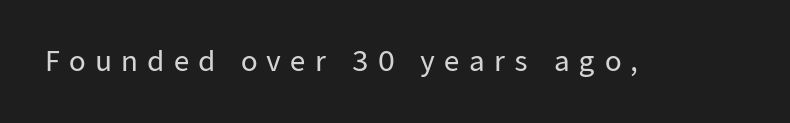
Q: Is the text italic (slanted)? A: No, it is upright.
Q: Is the text underlined? A: No.
Q: Is the spacing between letters normal or unusually wide? A: Unusually wide.
